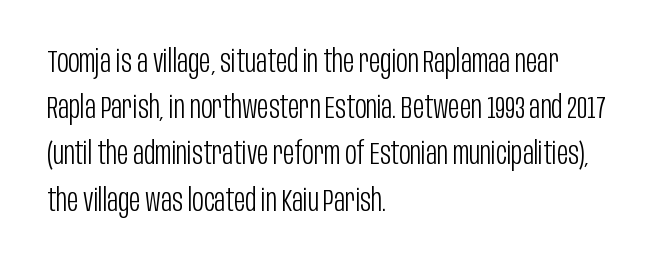
{"serif": "no", "italic": "no", "bold": "no", "weight": "light", "width": "condensed", "stroke_contrast": "low", "x_height": "large", "monospaced": "no", "underline": "no", "align": "left", "line_spacing": "normal", "line_spacing_ratio": 1.49, "letter_spacing": "normal", "letter_spacing_em": 0.0, "glyph_px": 31}
